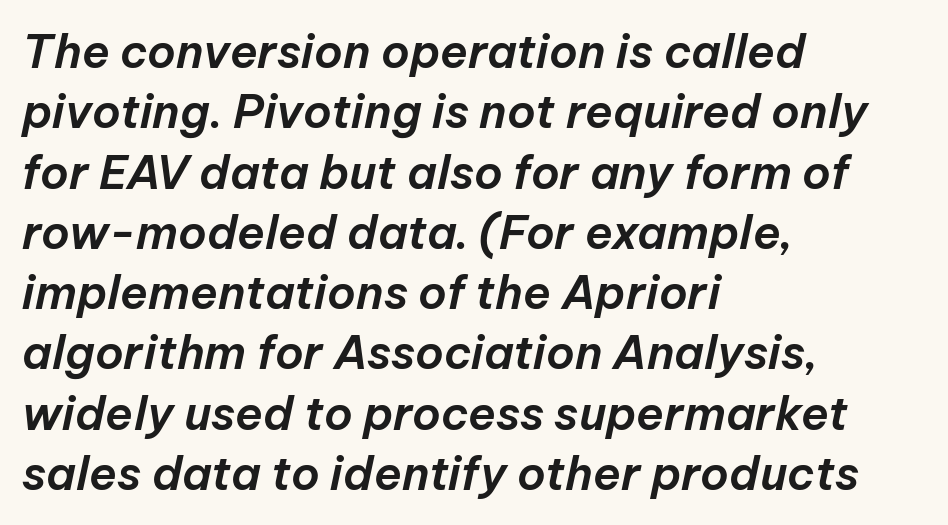
Q: Is the text italic (slanted)? A: Yes, it leans right by about 12 degrees.
Q: Is the text underlined? A: No.
Q: How is the paragraph aligned? A: Left-aligned.
Q: Is the spacing between letters normal or unusually wide? A: Normal.
Q: Is the spacing between lines tight, normal or loose? A: Normal.
Q: Width (condensed, normal, or wide)? A: Normal.
Q: Stroke contrast? A: Low.
Q: x-height? A: Medium.
Q: Monospaced? A: No.
